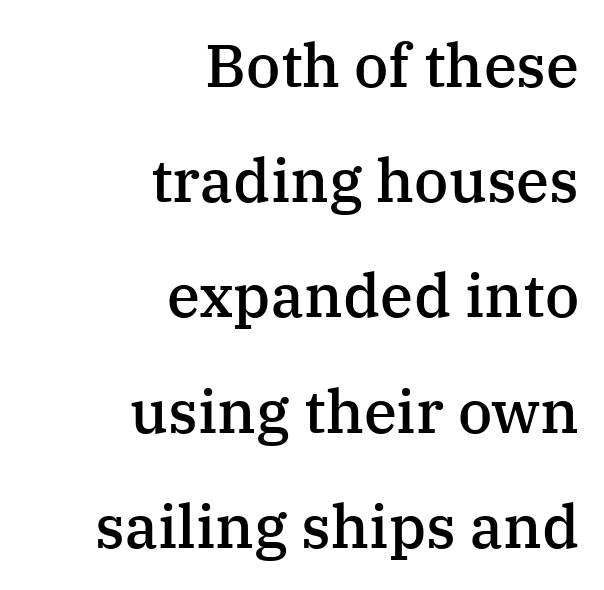
The image shows 60 px semibold serif type, upright; set right-aligned, loose line spacing (1.92x), normal letter spacing, not underlined; medium stroke contrast and a medium x-height.
